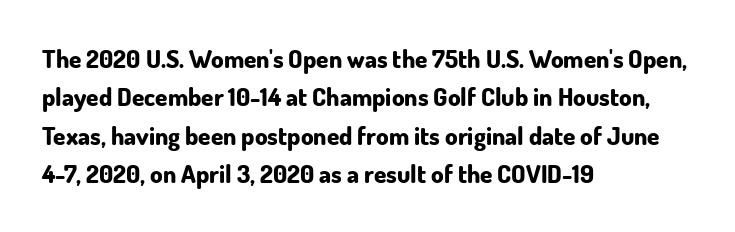
{"italic": "no", "bold": "yes", "underline": "no", "align": "left", "line_spacing": "normal", "line_spacing_ratio": 1.54, "letter_spacing": "normal", "letter_spacing_em": 0.0, "glyph_px": 25}
